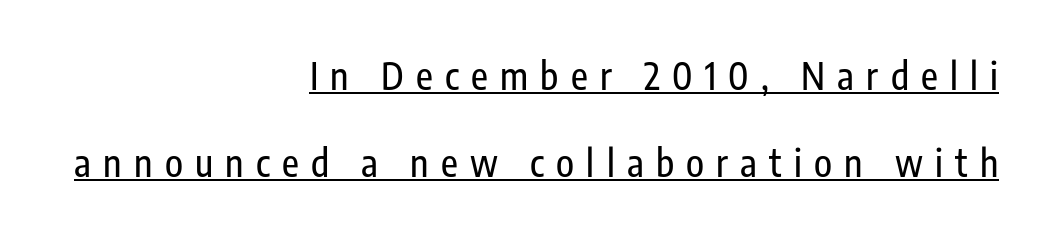
Q: Is the text italic (slanted)? A: No, it is upright.
Q: Is the typeface a serif or a sans-serif typeface? A: Sans-serif.
Q: Is the text underlined? A: Yes.
Q: How is the paragraph aligned? A: Right-aligned.
Q: Is the spacing between letters normal or unusually wide? A: Unusually wide.
Q: Is the spacing between lines tight, normal or loose? A: Loose.
Q: Width (condensed, normal, or wide)? A: Condensed.
Q: Stroke contrast? A: Low.
Q: x-height? A: Medium.
Q: Monospaced? A: No.
